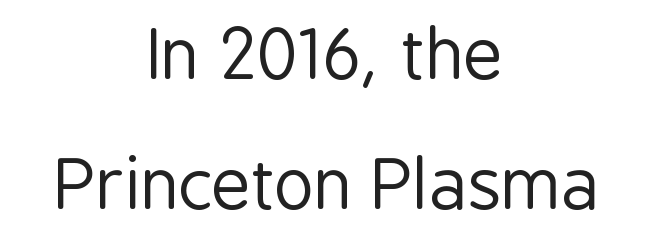
{"serif": "no", "italic": "no", "bold": "no", "weight": "regular", "width": "condensed", "stroke_contrast": "low", "x_height": "medium", "monospaced": "no", "underline": "no", "align": "center", "line_spacing_ratio": 1.89, "letter_spacing": "normal", "letter_spacing_em": 0.0, "glyph_px": 69}
